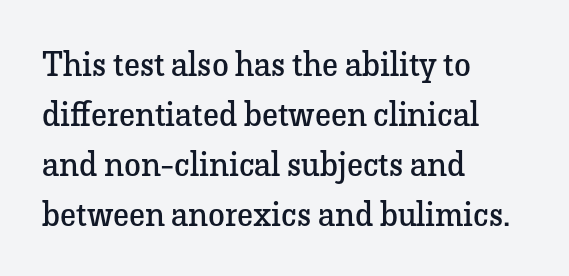
The image shows 34 px regular-weight serif type, upright; set left-aligned, normal line spacing (1.47x), normal letter spacing, not underlined; low stroke contrast and a medium x-height.
